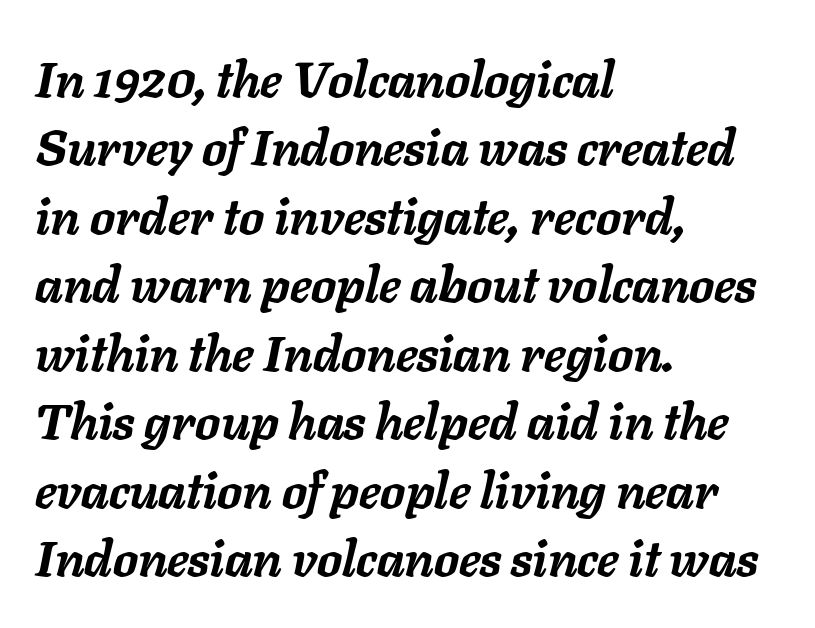
The image shows 50 px semibold type, italic (leaning right); set left-aligned, normal line spacing (1.37x), normal letter spacing, not underlined; low stroke contrast and a medium x-height.
